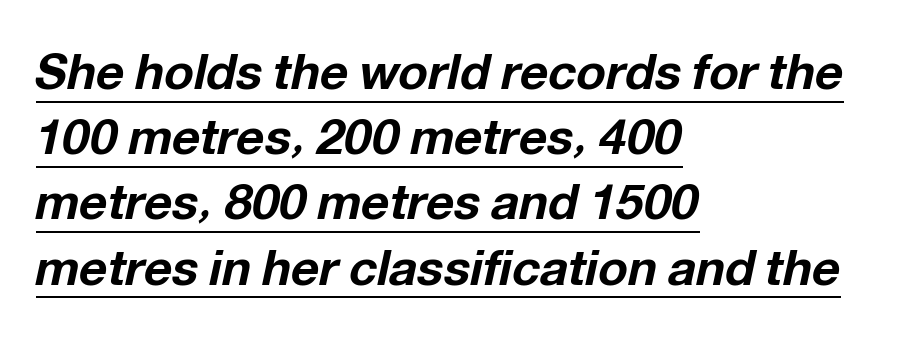
Q: Is the text bold? A: Yes.
Q: Is the text italic (slanted)? A: Yes, it leans right by about 12 degrees.
Q: Is the text underlined? A: Yes.
Q: How is the paragraph aligned? A: Left-aligned.
Q: Is the spacing between letters normal or unusually wide? A: Normal.
Q: Is the spacing between lines tight, normal or loose? A: Normal.
Q: Width (condensed, normal, or wide)? A: Normal.
Q: Stroke contrast? A: Low.
Q: x-height? A: Medium.
Q: Monospaced? A: No.
